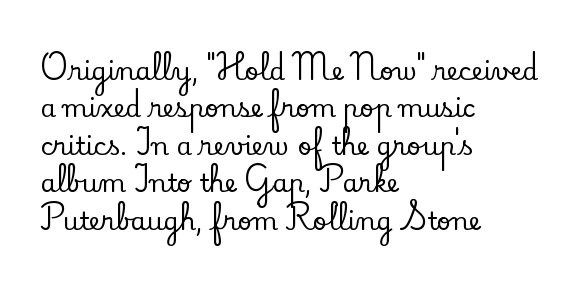
The image shows 25 px text type, upright; set left-aligned, normal line spacing (1.5x), normal letter spacing, not underlined.
